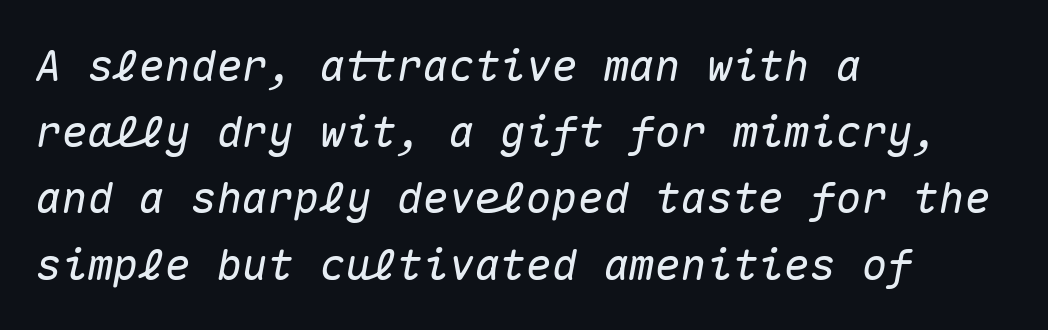
Baseline-to-baseline distance is the conventional proportion of letter height. The passage shown leans; its letterforms are oblique. Tracking value appears to be zero — textbook default spacing. Descender tails drop into unmarked territory. Note the uniform advance width — an 'i' takes as much space as an 'm'. The paragraph has a hard left edge and a soft right edge.
